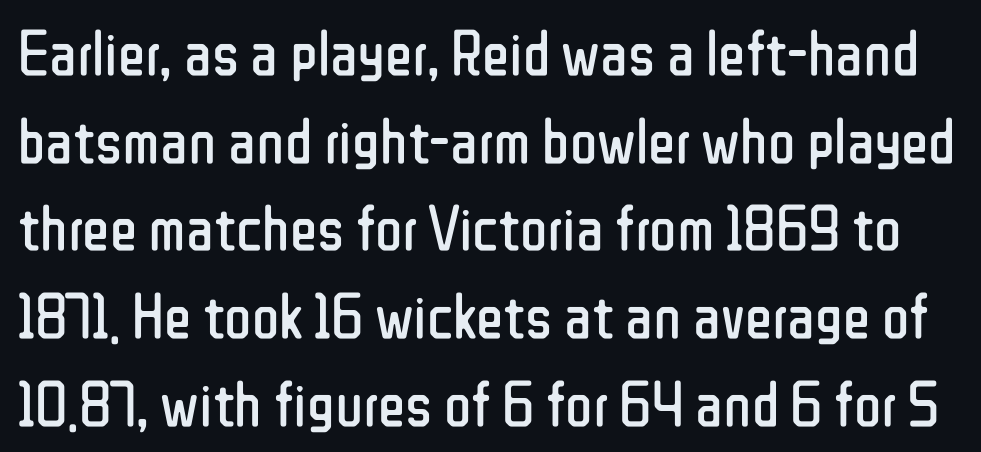
The image shows 64 px regular-weight, condensed sans-serif type, upright; set normal line spacing (1.37x), normal letter spacing, not underlined; low stroke contrast and a medium x-height.
